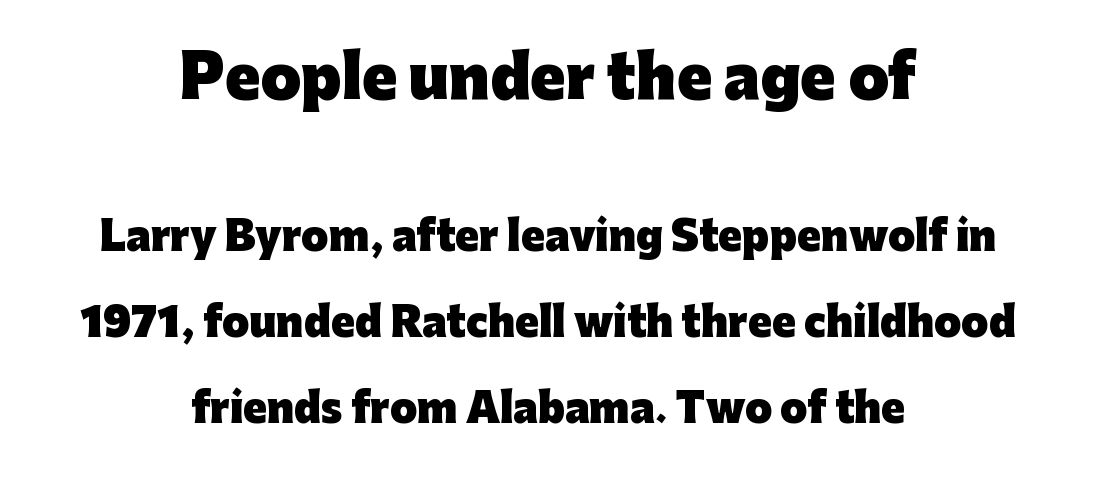
{"serif": "no", "italic": "no", "bold": "yes", "weight": "heavy", "width": "normal", "stroke_contrast": "low", "x_height": "medium", "monospaced": "no", "underline": "no", "align": "center", "line_spacing": "loose", "line_spacing_ratio": 2.2, "letter_spacing": "normal", "letter_spacing_em": 0.0, "larger_block": "first", "size_ratio": 1.49, "glyph_px": 58}
